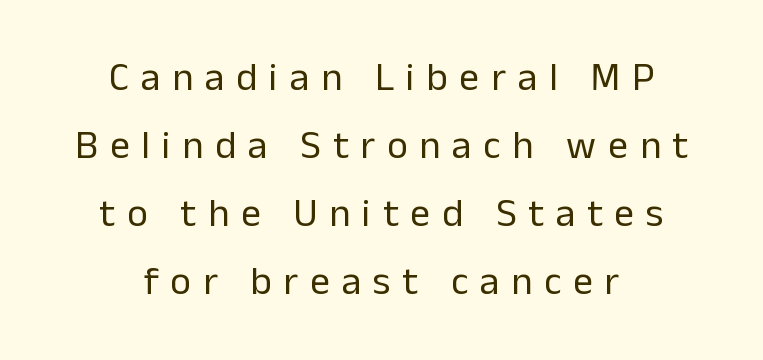
Q: Is the text bold? A: No.
Q: Is the text italic (slanted)? A: No, it is upright.
Q: Is the typeface a serif or a sans-serif typeface? A: Sans-serif.
Q: Is the text underlined? A: No.
Q: How is the paragraph aligned? A: Centered.
Q: Is the spacing between letters normal or unusually wide? A: Unusually wide.
Q: Is the spacing between lines tight, normal or loose? A: Normal.
Q: Width (condensed, normal, or wide)? A: Normal.
Q: Stroke contrast? A: Low.
Q: x-height? A: Medium.
Q: Monospaced? A: No.
